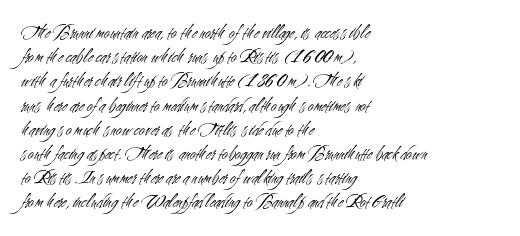
The image shows 20 px text type; set left-aligned, line spacing 1.21x, normal letter spacing, not underlined.
